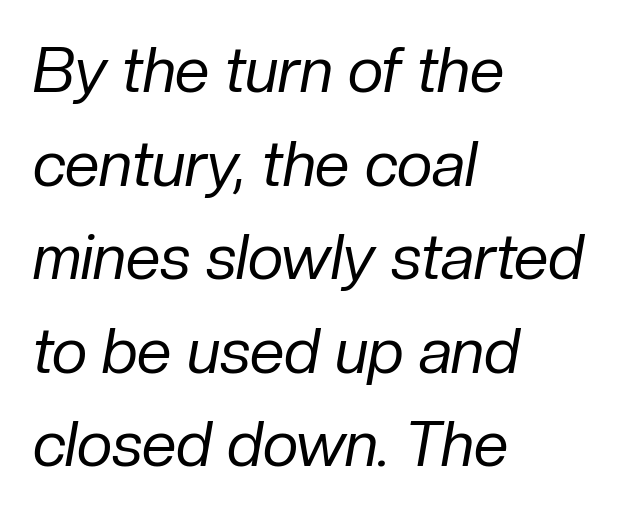
Q: Is the text bold? A: No.
Q: Is the text italic (slanted)? A: Yes, it leans right by about 10 degrees.
Q: Is the text underlined? A: No.
Q: How is the paragraph aligned? A: Left-aligned.
Q: Is the spacing between letters normal or unusually wide? A: Normal.
Q: Is the spacing between lines tight, normal or loose? A: Normal.
Q: Width (condensed, normal, or wide)? A: Normal.
Q: Stroke contrast? A: Low.
Q: x-height? A: Medium.
Q: Monospaced? A: No.
